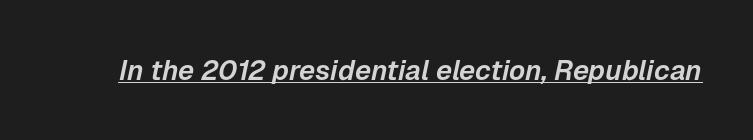
The image shows 28 px text type, italic (leaning right); set normal letter spacing, underlined; low stroke contrast and a medium x-height.
